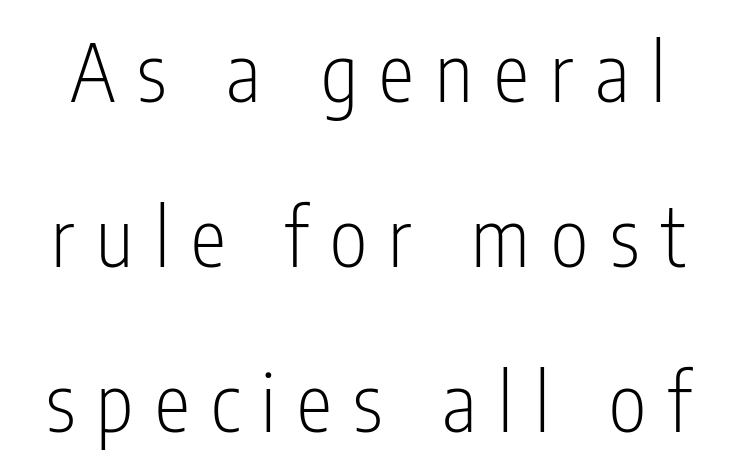
Q: Is the text bold? A: No.
Q: Is the text italic (slanted)? A: No, it is upright.
Q: Is the typeface a serif or a sans-serif typeface? A: Sans-serif.
Q: Is the text underlined? A: No.
Q: Is the spacing between letters normal or unusually wide? A: Unusually wide.
Q: Is the spacing between lines tight, normal or loose? A: Loose.
Q: Width (condensed, normal, or wide)? A: Condensed.
Q: Stroke contrast? A: Low.
Q: x-height? A: Medium.
Q: Monospaced? A: No.
